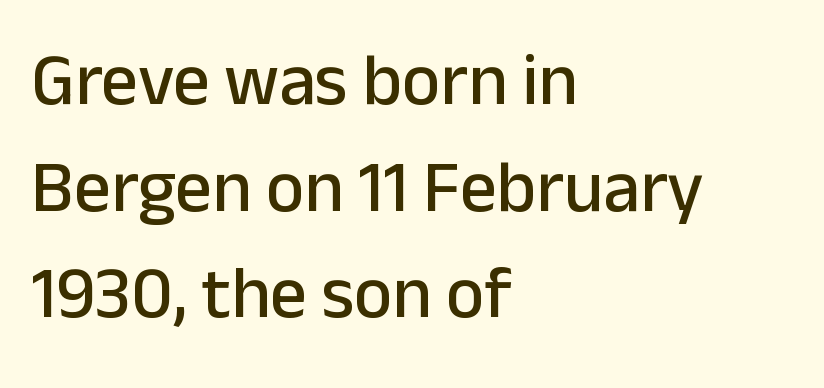
The letters carry no serifs — their stems end cleanly without finishing strokes. Looks like regular typesetting: each glyph gets only the width it needs. A roman cut, with each character standing at attention. The rendering uses a moderate line-height, typical for paragraphs. This rendering uses left alignment, leaving the right contour irregular. A bare baseline throughout the passage.
